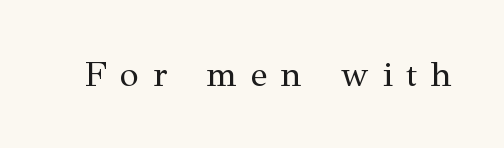
Q: Is the text bold? A: No.
Q: Is the text italic (slanted)? A: No, it is upright.
Q: Is the typeface a serif or a sans-serif typeface? A: Serif.
Q: Is the text underlined? A: No.
Q: Is the spacing between letters normal or unusually wide? A: Unusually wide.
Q: Width (condensed, normal, or wide)? A: Normal.
Q: Stroke contrast? A: Medium.
Q: x-height? A: Medium.
Q: Monospaced? A: No.
